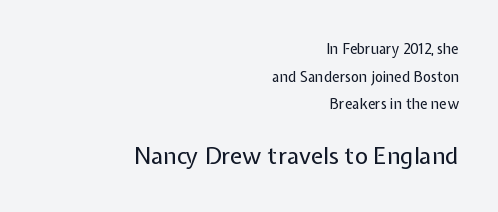
Quick note: not italic, upright. The face used here appears at its bigger size in the lower chunk. Nothing heavy about these letters — not bold at all. Line endings align vertically; line beginnings do not. The letters sit at their default tracking, neither squeezed nor spread. Leading is clearly above the norm, producing a sparse column.
